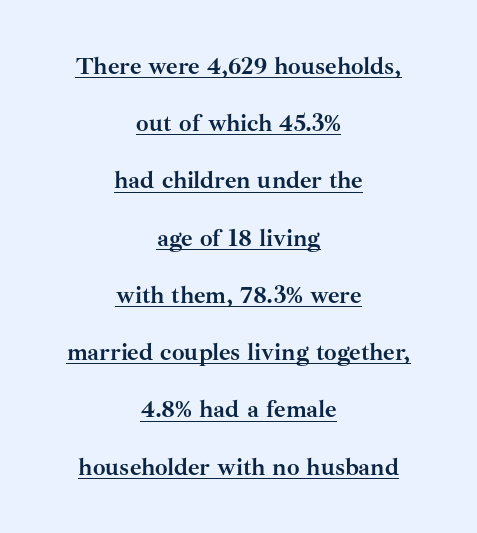
{"italic": "no", "bold": "yes", "underline": "yes", "align": "center", "line_spacing": "loose", "line_spacing_ratio": 2.29, "letter_spacing": "normal", "letter_spacing_em": 0.0, "glyph_px": 25}
